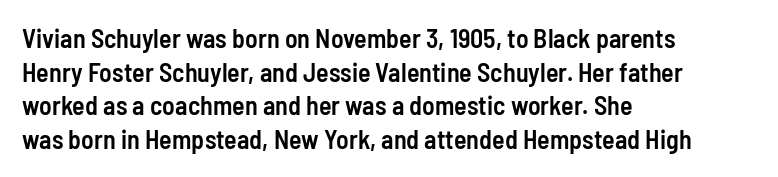
Q: Is the text bold? A: Semi-bold.
Q: Is the text italic (slanted)? A: No, it is upright.
Q: Is the text underlined? A: No.
Q: How is the paragraph aligned? A: Left-aligned.
Q: Is the spacing between letters normal or unusually wide? A: Normal.
Q: Is the spacing between lines tight, normal or loose? A: Normal.
